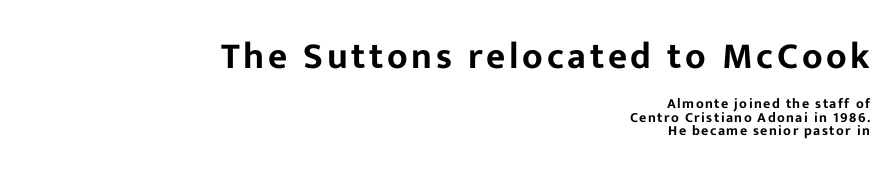
These lines were composed using upright roman letters. Think of a printed novel: that variable character pitch is what you see here. Bigger letters appear in the top chunk; the bottom chunk is reduced. A flush-right, rag-left setting is used for this passage. Serif or sans? Sans — the stroke terminals are bare. Underlining? Definitely not there.
